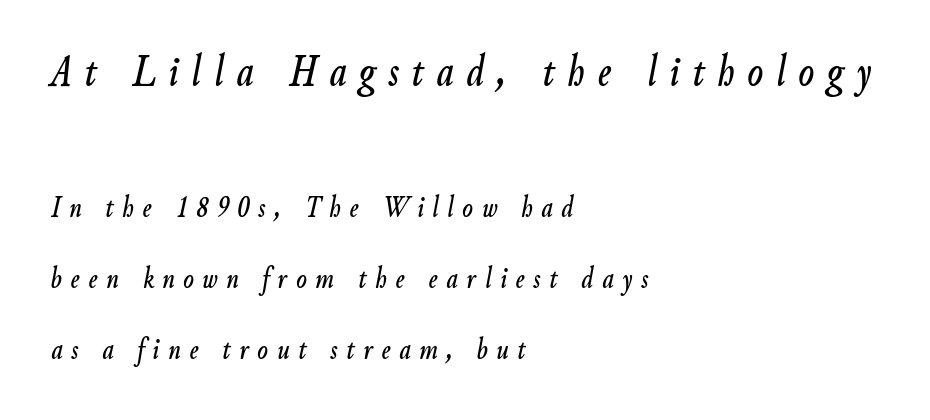
{"italic": "yes", "lean": "right", "slant_degrees": 9, "width": "condensed", "stroke_contrast": "low", "x_height": "small", "monospaced": "no", "underline": "no", "align": "left", "line_spacing": "loose", "line_spacing_ratio": 2.3, "letter_spacing": "wide", "letter_spacing_em": 0.28, "larger_block": "first", "size_ratio": 1.48, "glyph_px": 46}
